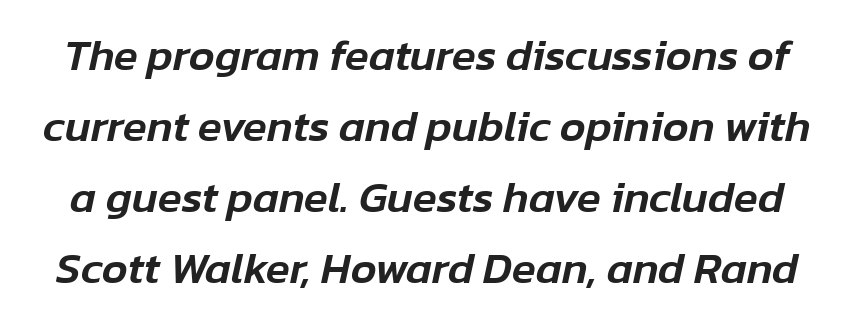
{"italic": "yes", "lean": "right", "slant_degrees": 12, "width": "normal", "stroke_contrast": "low", "x_height": "medium", "monospaced": "no", "underline": "no", "line_spacing": "normal", "line_spacing_ratio": 1.61, "letter_spacing": "normal", "letter_spacing_em": 0.0, "glyph_px": 44}
